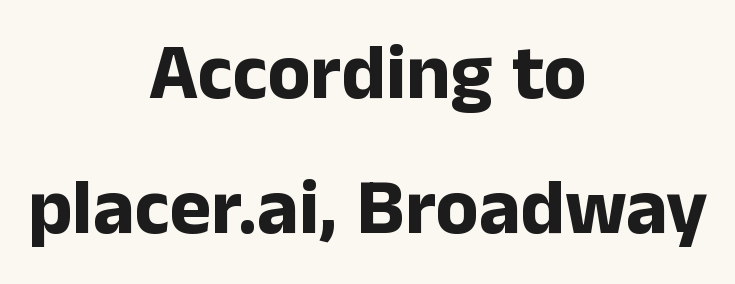
{"serif": "no", "italic": "no", "bold": "yes", "weight": "bold", "width": "normal", "stroke_contrast": "low", "x_height": "medium", "monospaced": "no", "underline": "no", "align": "center", "line_spacing_ratio": 1.71, "letter_spacing": "normal", "letter_spacing_em": 0.0, "glyph_px": 79}
